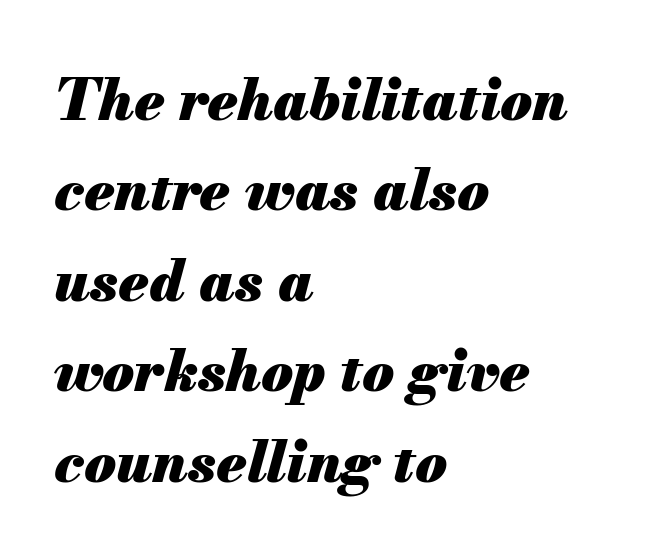
The ragged edge is on the right, which tells us the setting is flush left. Typesetter's note: full bold, strokes at maximum text heaviness. Is this a fixed-width face? No — the glyphs have proportional, varying widths. Is the type slanted? Yes — the strokes lean at a clear angle.
